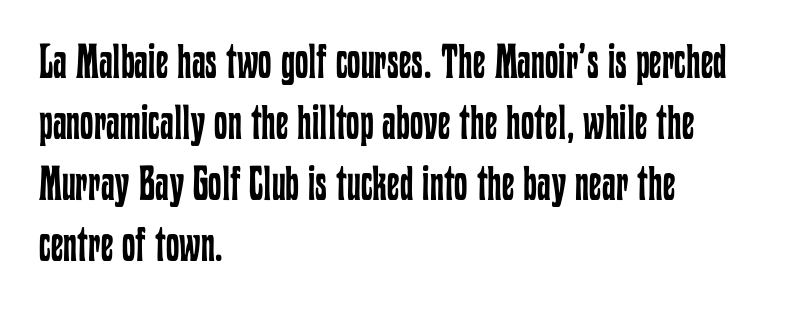
{"italic": "no", "bold": "no", "weight": "regular", "width": "condensed", "stroke_contrast": "low", "x_height": "medium", "monospaced": "no", "underline": "no", "align": "left", "line_spacing": "normal", "line_spacing_ratio": 1.27, "letter_spacing": "normal", "letter_spacing_em": 0.0, "glyph_px": 48}
